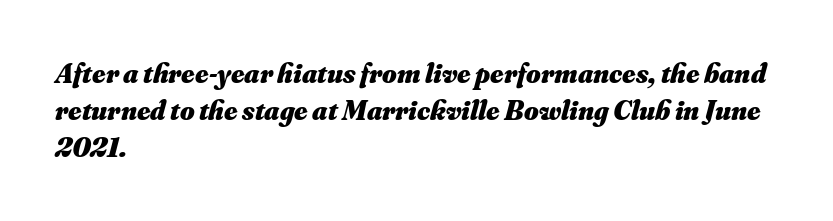
Q: Is the text bold? A: Yes.
Q: Is the text italic (slanted)? A: Yes, it leans right by about 16 degrees.
Q: Is the text underlined? A: No.
Q: How is the paragraph aligned? A: Left-aligned.
Q: Is the spacing between letters normal or unusually wide? A: Normal.
Q: Is the spacing between lines tight, normal or loose? A: Normal.
Q: Width (condensed, normal, or wide)? A: Normal.
Q: Stroke contrast? A: Medium.
Q: x-height? A: Small.
Q: Monospaced? A: No.
